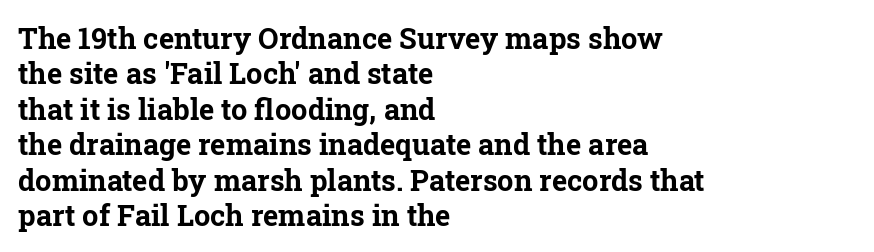
The string is rendered with underlining switched off. The rag falls on the right side of this text block. Looks like regular typesetting: each glyph gets only the width it needs. The axis of the letterforms is exactly vertical. Type style note: has serifs. These words are printed bold, with thick strokes throughout.
